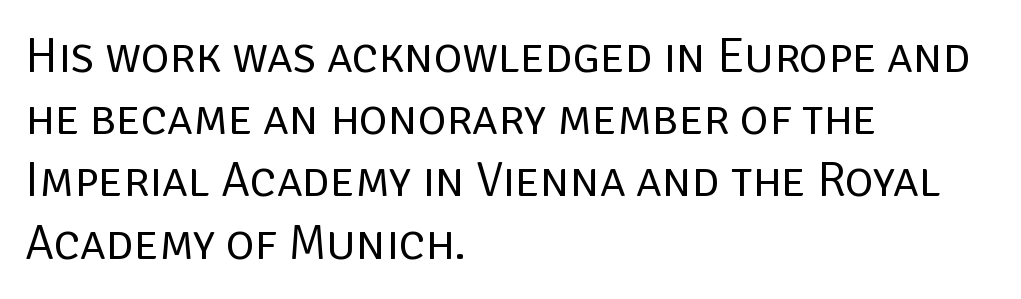
Q: Is the text bold? A: No.
Q: Is the text italic (slanted)? A: No, it is upright.
Q: Is the typeface a serif or a sans-serif typeface? A: Sans-serif.
Q: Is the text underlined? A: No.
Q: How is the paragraph aligned? A: Left-aligned.
Q: Is the spacing between letters normal or unusually wide? A: Normal.
Q: Is the spacing between lines tight, normal or loose? A: Normal.
Q: Width (condensed, normal, or wide)? A: Normal.
Q: Stroke contrast? A: Low.
Q: x-height? A: Large.
Q: Monospaced? A: No.
